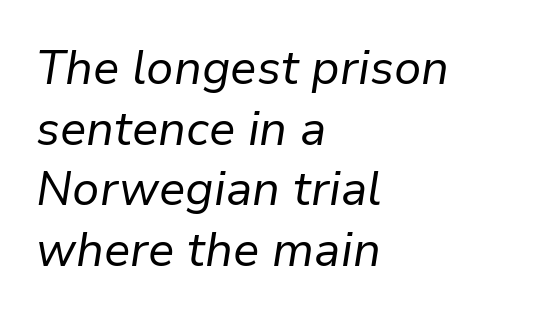
{"italic": "yes", "lean": "right", "slant_degrees": 9, "bold": "no", "weight": "regular", "width": "normal", "stroke_contrast": "low", "x_height": "medium", "monospaced": "no", "underline": "no", "align": "left", "line_spacing": "normal", "line_spacing_ratio": 1.29, "letter_spacing": "normal", "letter_spacing_em": 0.0, "glyph_px": 47}
